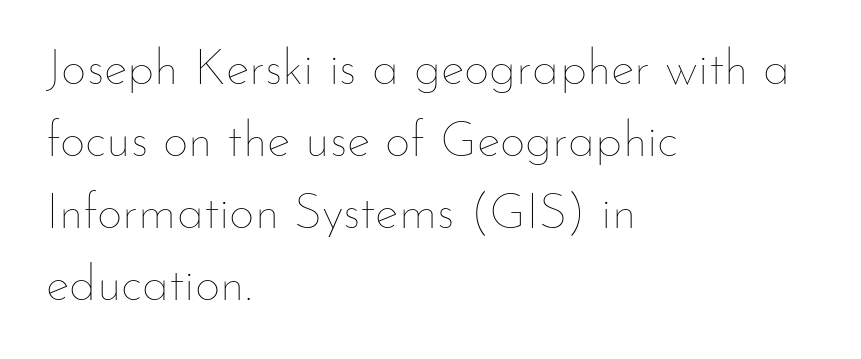
{"italic": "no", "bold": "no", "weight": "thin", "width": "normal", "stroke_contrast": "low", "x_height": "small", "monospaced": "no", "underline": "no", "align": "left", "line_spacing": "normal", "line_spacing_ratio": 1.44, "letter_spacing": "normal", "letter_spacing_em": 0.0, "glyph_px": 50}
